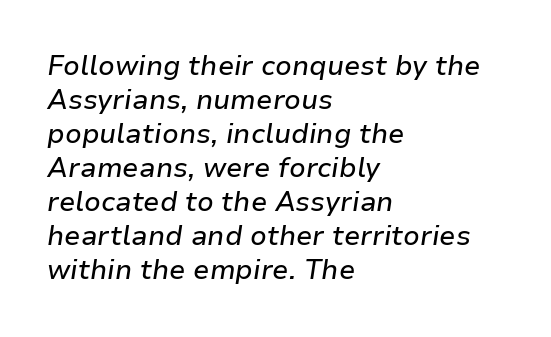
Q: Is the text italic (slanted)? A: Yes, it leans right by about 9 degrees.
Q: Is the text underlined? A: No.
Q: How is the paragraph aligned? A: Left-aligned.
Q: Is the spacing between letters normal or unusually wide? A: Normal.
Q: Is the spacing between lines tight, normal or loose? A: Normal.
